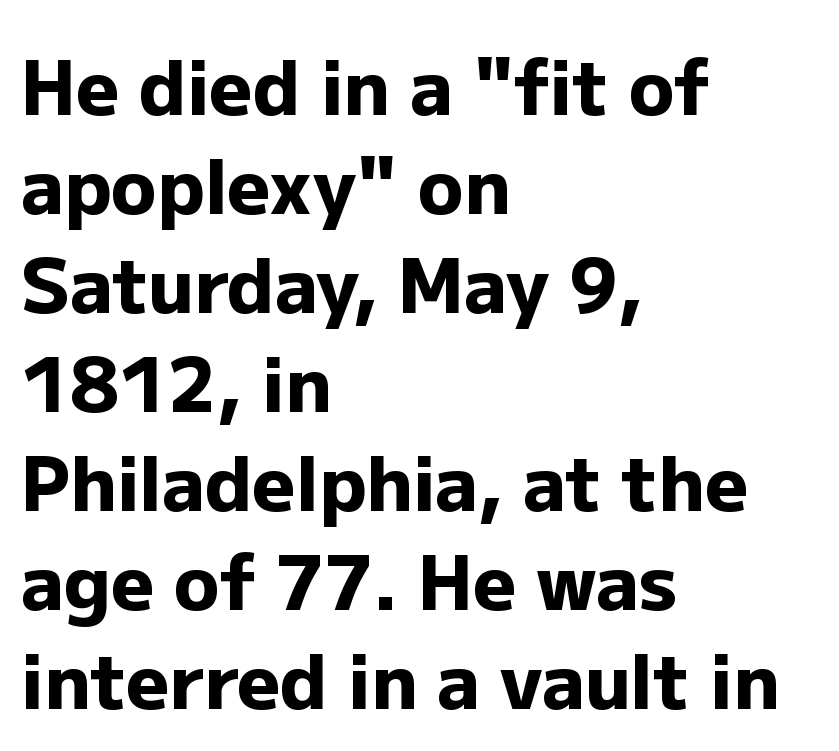
The lettering holds an erect, upright posture throughout. Unmarked baselines from the first word to the last. Type style note: lacks serifs. The type is set solid horizontally, with unmodified tracking.
